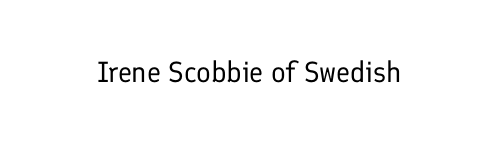
Q: Is the text bold? A: No.
Q: Is the text italic (slanted)? A: No, it is upright.
Q: Is the typeface a serif or a sans-serif typeface? A: Sans-serif.
Q: Is the text underlined? A: No.
Q: Is the spacing between letters normal or unusually wide? A: Normal.
Q: Width (condensed, normal, or wide)? A: Normal.
Q: Stroke contrast? A: Low.
Q: x-height? A: Medium.
Q: Monospaced? A: No.
